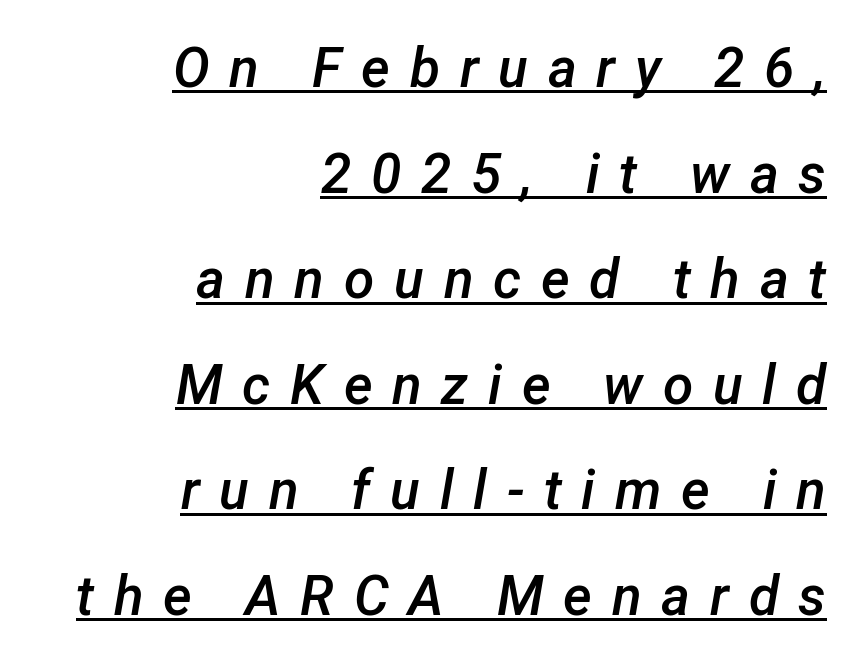
The image shows 55 px semibold type, italic (leaning right); set right-aligned, loose line spacing (1.92x), unusually wide letter spacing (+0.36 em), underlined; low stroke contrast and a medium x-height.
